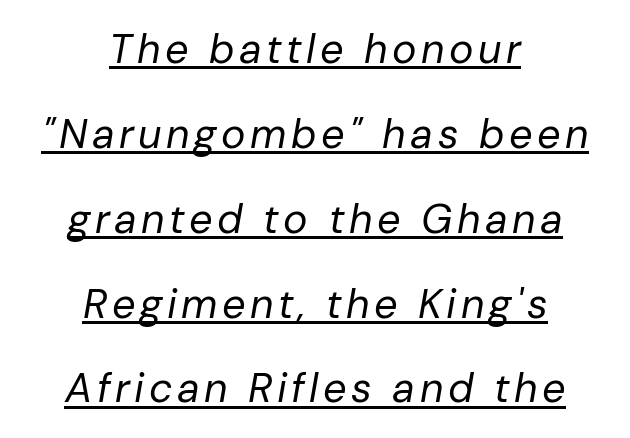
The image shows 41 px regular-weight type, italic (leaning right); set centered, loose line spacing (2.07x), underlined; low stroke contrast and a medium x-height.
